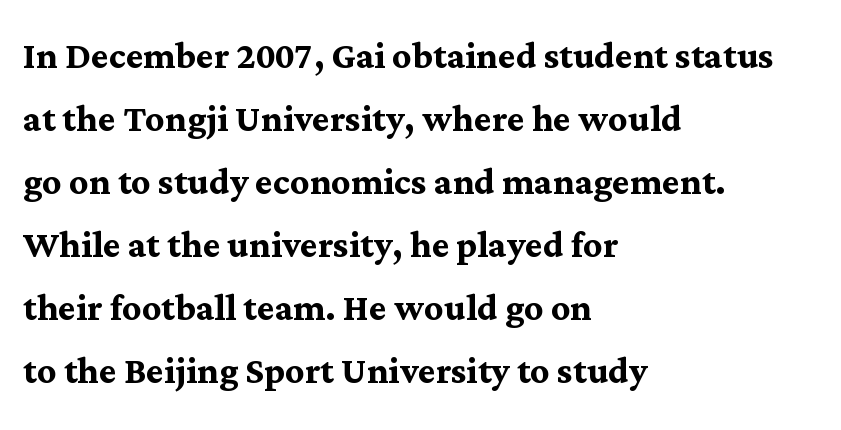
These words are printed bold, with thick strokes throughout. The type sits square on the baseline with zero lean. Bare-footed words on every line. The horizontal fit of the characters is conventional and even.
